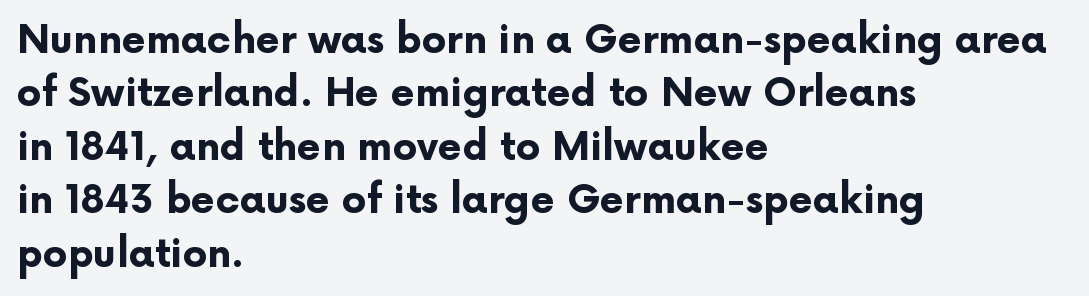
The image shows 39 px bold sans-serif type, upright; set left-aligned, normal line spacing (1.37x), normal letter spacing, not underlined; low stroke contrast and a medium x-height.
